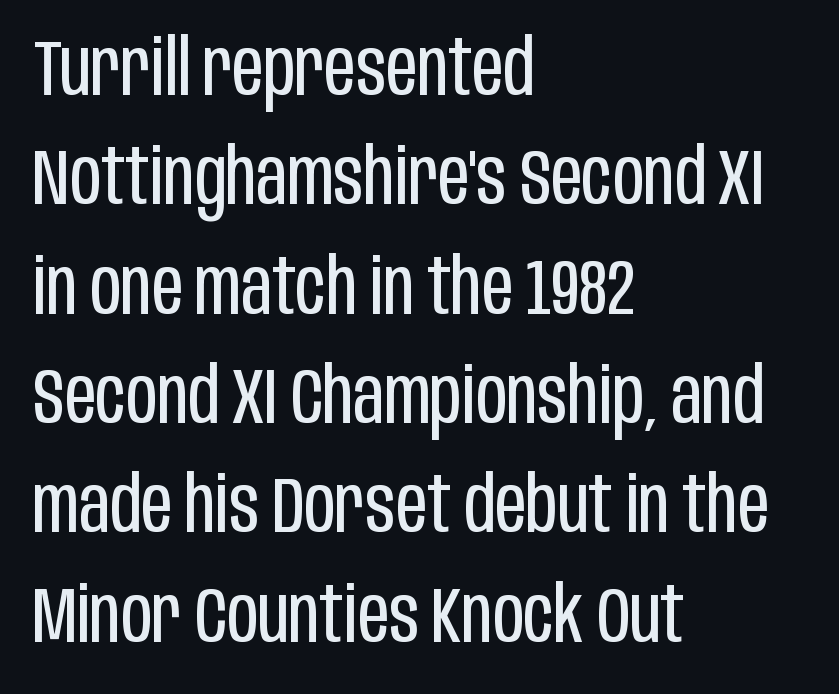
The image shows 77 px regular-weight, condensed sans-serif type, upright; set left-aligned, normal line spacing (1.42x), normal letter spacing, not underlined; low stroke contrast and a large x-height.
